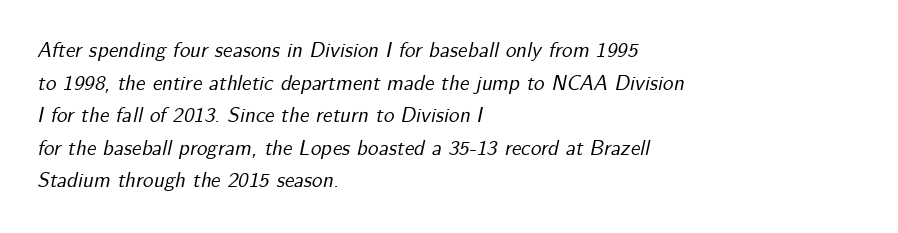
{"italic": "yes", "lean": "right", "slant_degrees": 12, "underline": "no", "align": "left", "line_spacing": "normal", "line_spacing_ratio": 1.55, "letter_spacing": "normal", "letter_spacing_em": 0.0, "glyph_px": 21}
